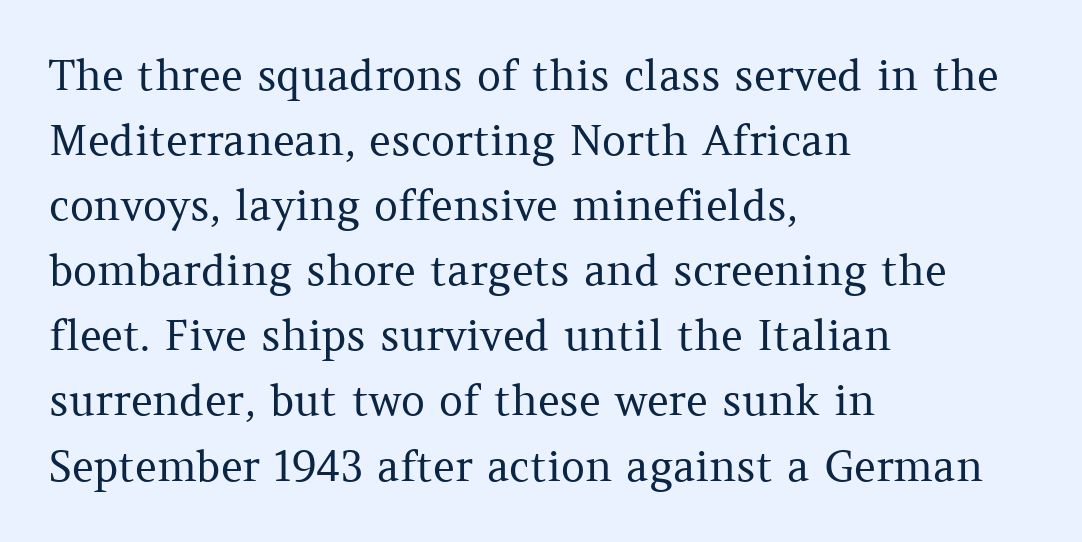
The image shows 42 px regular-weight serif type, upright; set left-aligned, normal line spacing (1.55x), normal letter spacing, not underlined; medium stroke contrast and a medium x-height.
